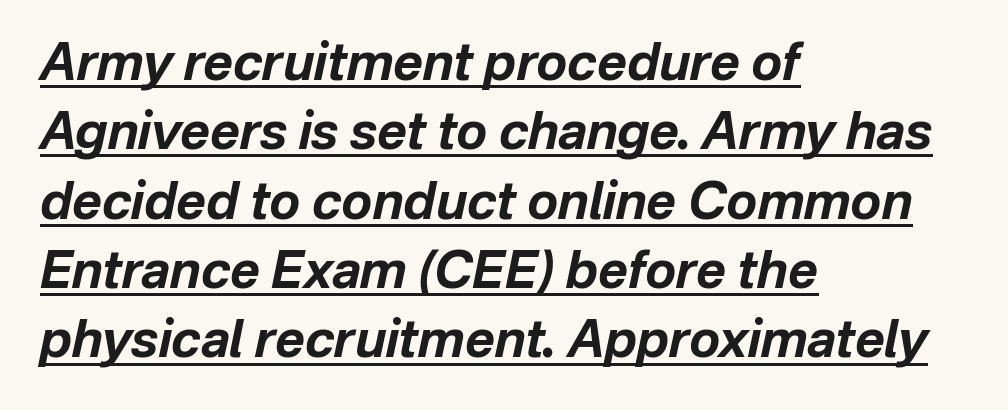
Q: Is the text bold? A: Yes.
Q: Is the text italic (slanted)? A: Yes, it leans right by about 12 degrees.
Q: Is the text underlined? A: Yes.
Q: How is the paragraph aligned? A: Left-aligned.
Q: Is the spacing between letters normal or unusually wide? A: Normal.
Q: Is the spacing between lines tight, normal or loose? A: Normal.
Q: Width (condensed, normal, or wide)? A: Normal.
Q: Stroke contrast? A: Low.
Q: x-height? A: Medium.
Q: Monospaced? A: No.
